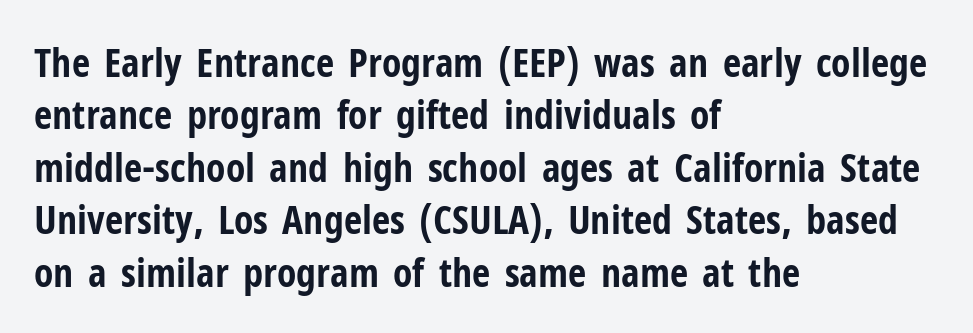
{"serif": "no", "italic": "no", "bold": "yes", "weight": "bold", "width": "condensed", "stroke_contrast": "low", "x_height": "medium", "monospaced": "no", "underline": "no", "align": "left", "line_spacing": "normal", "line_spacing_ratio": 1.31, "letter_spacing": "normal", "letter_spacing_em": 0.0, "glyph_px": 40}
